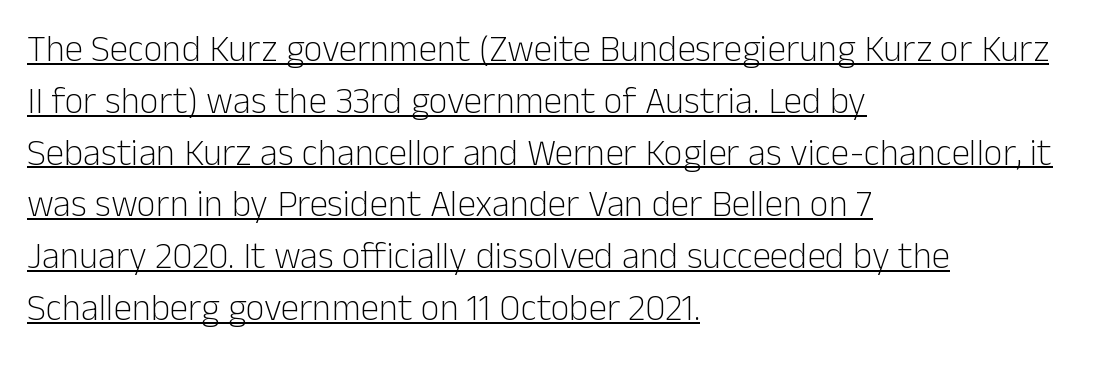
Q: Is the text bold? A: No.
Q: Is the text italic (slanted)? A: No, it is upright.
Q: Is the typeface a serif or a sans-serif typeface? A: Sans-serif.
Q: Is the text underlined? A: Yes.
Q: How is the paragraph aligned? A: Left-aligned.
Q: Is the spacing between letters normal or unusually wide? A: Normal.
Q: Is the spacing between lines tight, normal or loose? A: Normal.
Q: Width (condensed, normal, or wide)? A: Normal.
Q: Stroke contrast? A: Low.
Q: x-height? A: Medium.
Q: Monospaced? A: No.
